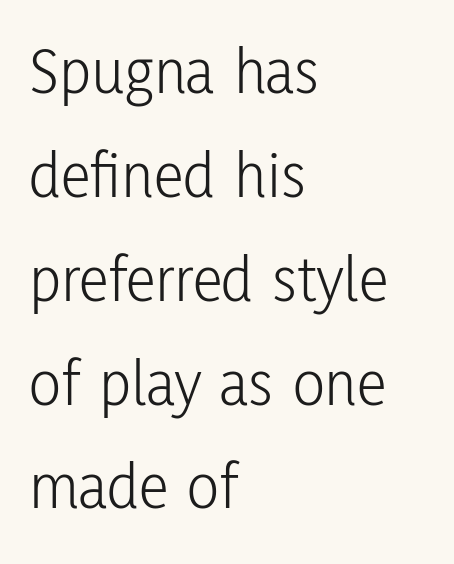
Q: Is the text bold? A: No.
Q: Is the text italic (slanted)? A: No, it is upright.
Q: Is the typeface a serif or a sans-serif typeface? A: Sans-serif.
Q: Is the text underlined? A: No.
Q: How is the paragraph aligned? A: Left-aligned.
Q: Is the spacing between letters normal or unusually wide? A: Normal.
Q: Is the spacing between lines tight, normal or loose? A: Normal.
Q: Width (condensed, normal, or wide)? A: Condensed.
Q: Stroke contrast? A: Low.
Q: x-height? A: Medium.
Q: Monospaced? A: No.
